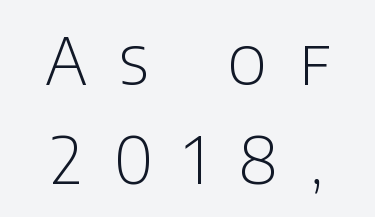
Q: Is the text bold? A: No.
Q: Is the text italic (slanted)? A: No, it is upright.
Q: Is the typeface a serif or a sans-serif typeface? A: Sans-serif.
Q: Is the text underlined? A: No.
Q: How is the paragraph aligned? A: Centered.
Q: Is the spacing between letters normal or unusually wide? A: Unusually wide.
Q: Is the spacing between lines tight, normal or loose? A: Normal.
Q: Width (condensed, normal, or wide)? A: Normal.
Q: Stroke contrast? A: Low.
Q: x-height? A: Large.
Q: Monospaced? A: No.
